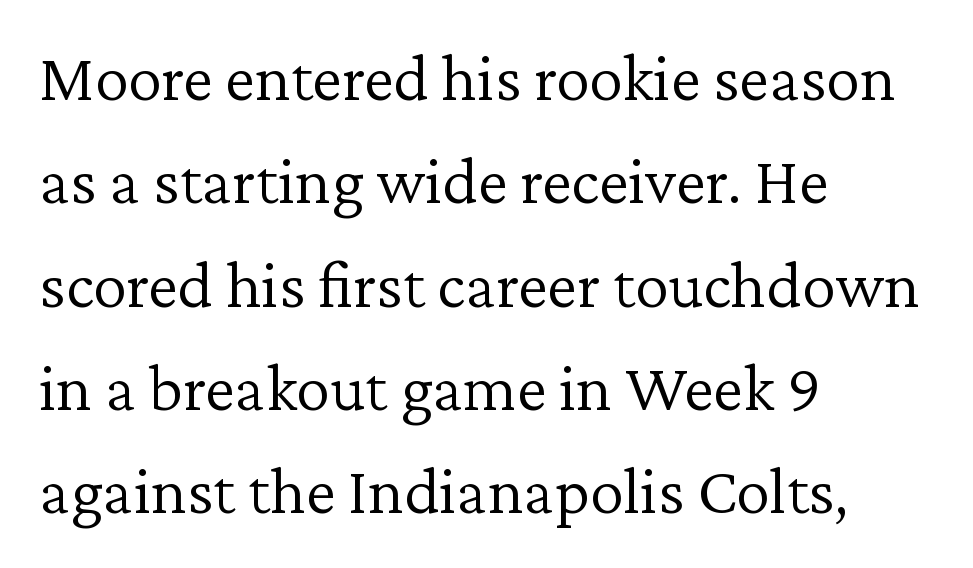
Q: Is the text bold? A: No.
Q: Is the text italic (slanted)? A: No, it is upright.
Q: Is the typeface a serif or a sans-serif typeface? A: Serif.
Q: Is the text underlined? A: No.
Q: How is the paragraph aligned? A: Left-aligned.
Q: Is the spacing between letters normal or unusually wide? A: Normal.
Q: Is the spacing between lines tight, normal or loose? A: Normal.
Q: Width (condensed, normal, or wide)? A: Normal.
Q: Stroke contrast? A: Low.
Q: x-height? A: Medium.
Q: Monospaced? A: No.
